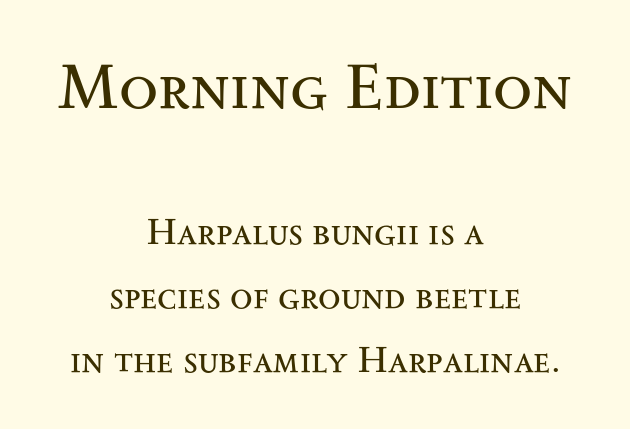
Q: Is the text bold? A: No.
Q: Is the text italic (slanted)? A: No, it is upright.
Q: Is the typeface a serif or a sans-serif typeface? A: Serif.
Q: Is the text underlined? A: No.
Q: How is the paragraph aligned? A: Centered.
Q: Is the spacing between letters normal or unusually wide? A: Normal.
Q: Which block of text is set in a larger size, the first (top) or the second (bottom)? A: The first (top) one.
Q: Width (condensed, normal, or wide)? A: Wide.
Q: Stroke contrast? A: Medium.
Q: x-height? A: Small.
Q: Monospaced? A: No.
